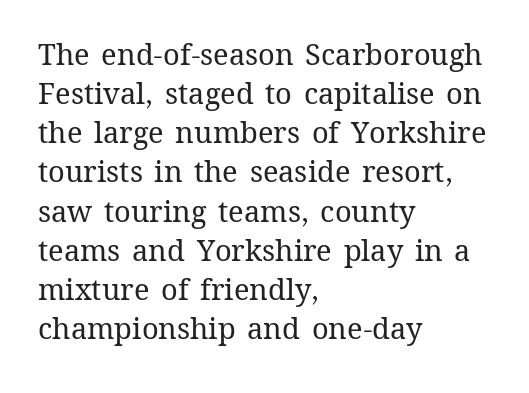
{"italic": "no", "bold": "no", "weight": "regular", "width": "normal", "stroke_contrast": "medium", "x_height": "medium", "monospaced": "no", "underline": "no", "align": "left", "line_spacing": "normal", "line_spacing_ratio": 1.35, "letter_spacing": "normal", "letter_spacing_em": 0.0, "glyph_px": 29}
